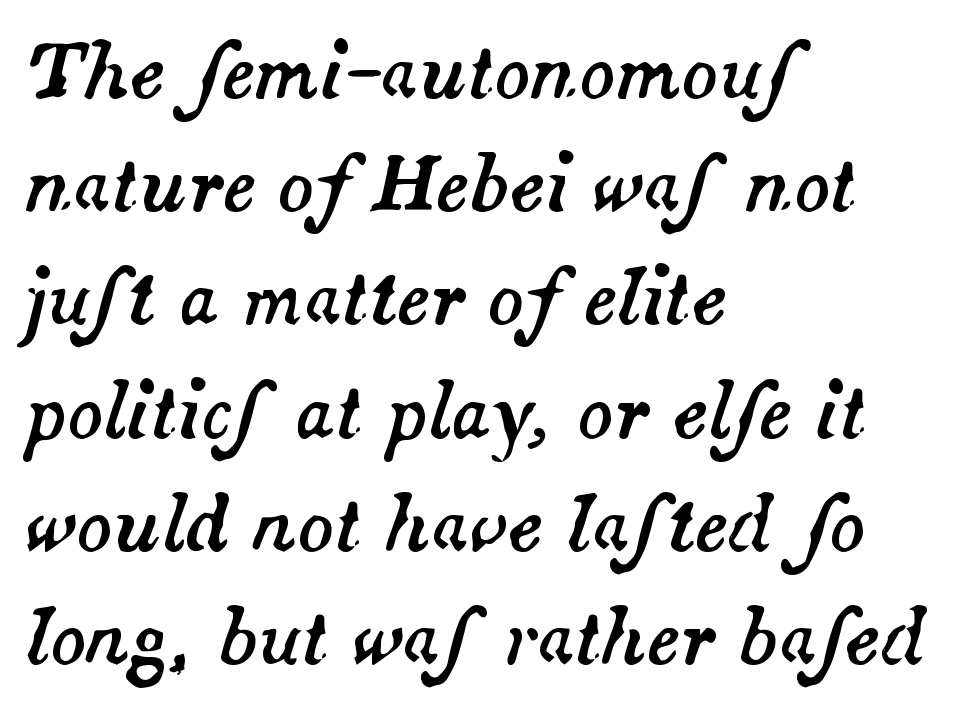
Q: Is the text italic (slanted)? A: Yes, it leans right by about 14 degrees.
Q: Is the text underlined? A: No.
Q: How is the paragraph aligned? A: Left-aligned.
Q: Is the spacing between letters normal or unusually wide? A: Normal.
Q: Is the spacing between lines tight, normal or loose? A: Normal.
Q: Width (condensed, normal, or wide)? A: Normal.
Q: Stroke contrast? A: Medium.
Q: x-height? A: Small.
Q: Monospaced? A: No.
